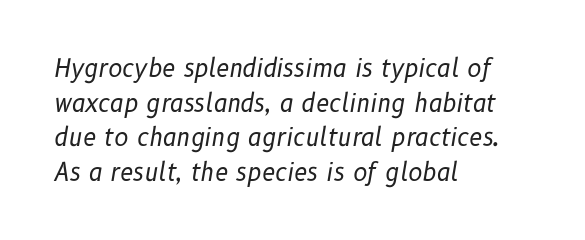
{"italic": "yes", "lean": "right", "slant_degrees": 10, "bold": "no", "underline": "no", "align": "left", "line_spacing": "normal", "line_spacing_ratio": 1.44, "letter_spacing": "normal", "letter_spacing_em": 0.0, "glyph_px": 24}
